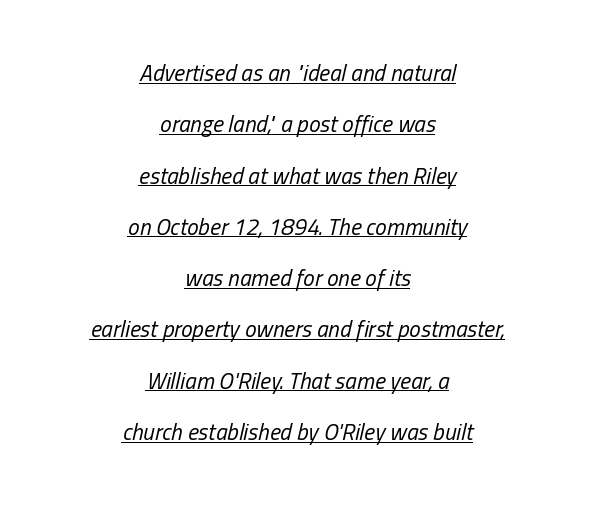
These lines keep a tight, regular rhythm from letter to letter. Tall strokes in this sample are angled rather than plumb. Each new line begins a long way beneath the previous one. The typesetter chose a symmetrical, centered arrangement here. The passage shown is not bold in any degree. Notice how a bar underscores the lettering throughout.
